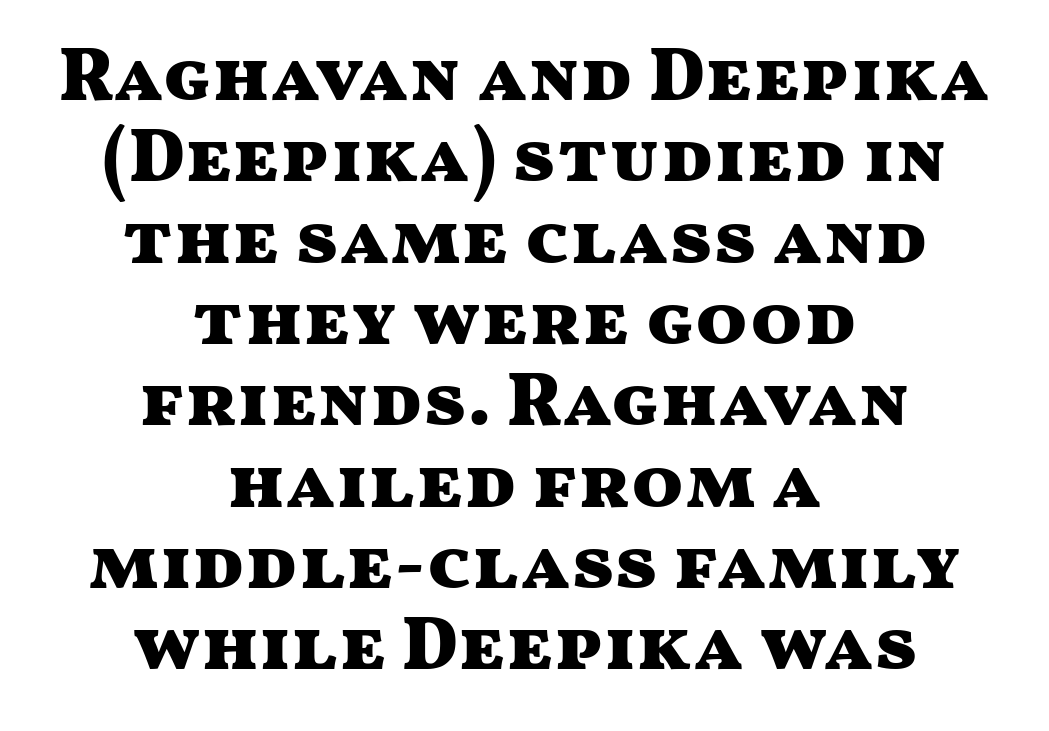
The image shows 76 px heavy, wide sans-serif type, upright; set centered, tight line spacing (1.07x), normal letter spacing, not underlined; medium stroke contrast and a medium x-height.
